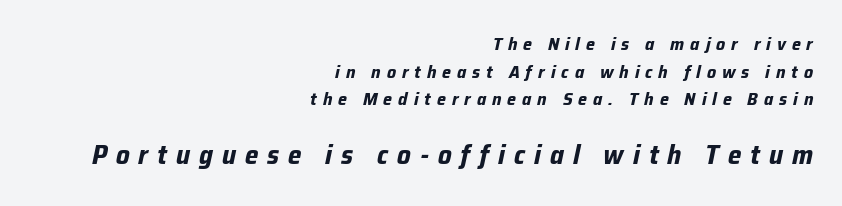
The image shows 27 px bold type, italic (leaning right); set right-aligned, normal line spacing (1.53x), unusually wide letter spacing (+0.33 em), not underlined; the second (bottom) block is 1.5x larger.
